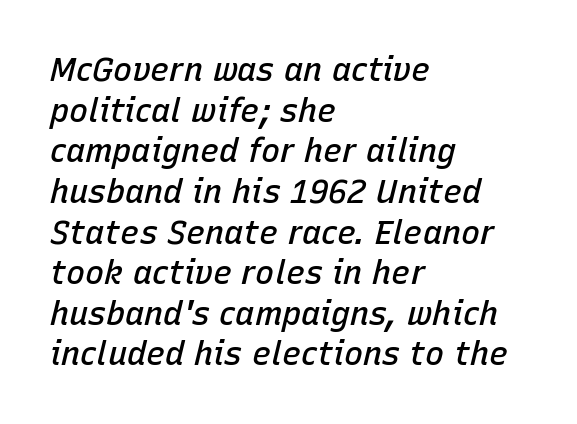
The rendering uses natural spacing where letterforms have individual widths. These lines were composed using italics. Slightly chunky letters — semibold, I'd say, not full bold. The gap between lines stays unmarked. Between one letter and the next there's only the usual sliver of space. The designer left line spacing at the default.
